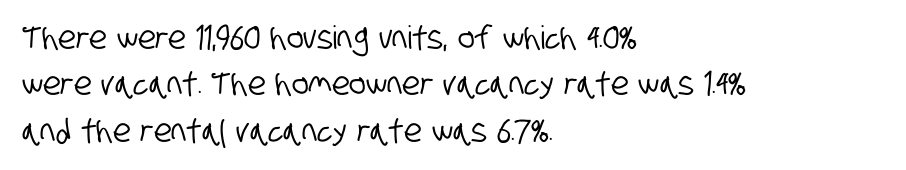
The image shows 32 px condensed sans-serif type; set left-aligned, normal line spacing (1.45x), normal letter spacing, not underlined; low stroke contrast and a large x-height.
